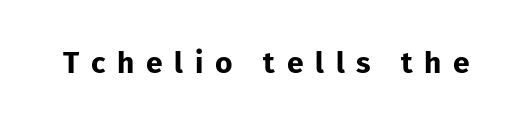
The image shows 30 px bold sans-serif type, upright; set unusually wide letter spacing (+0.39 em), not underlined; low stroke contrast and a medium x-height.
